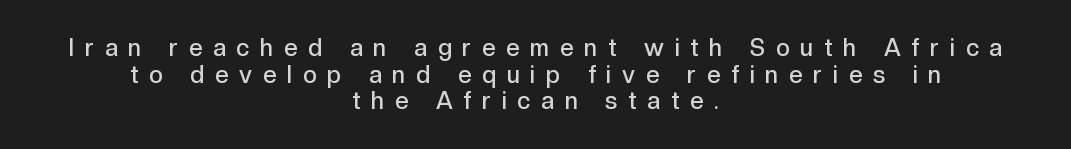
Words appear elongated and porous because spacing is wide. The rendering uses a semibold face; strokes are thickened but not to full bold. Does the copy run flush right? No — it is centered line by line. Do the letters lean? They stand straight.
